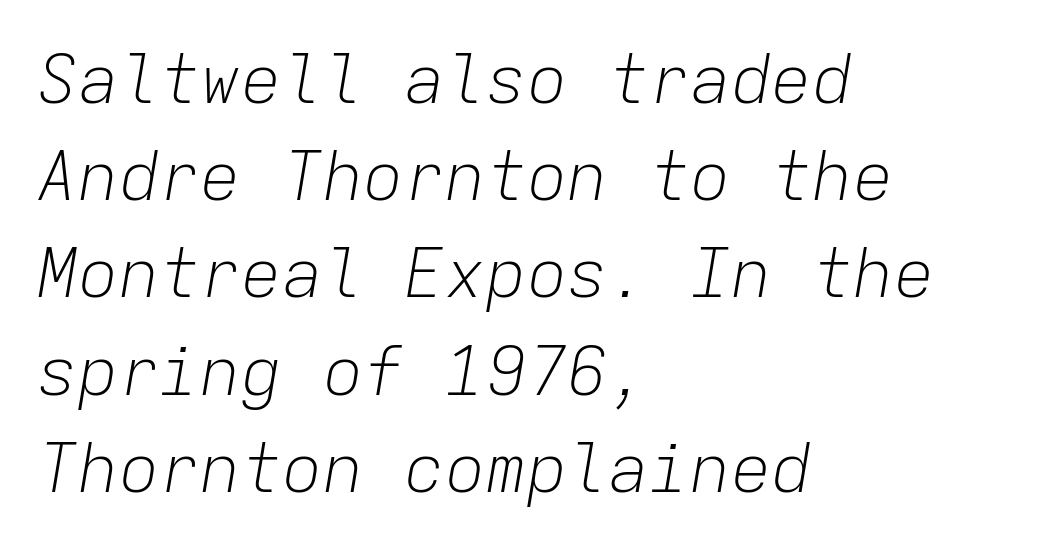
The image shows 68 px light type, italic (leaning right), monospaced; set left-aligned, normal line spacing (1.43x), normal letter spacing, not underlined; low stroke contrast and a medium x-height.
